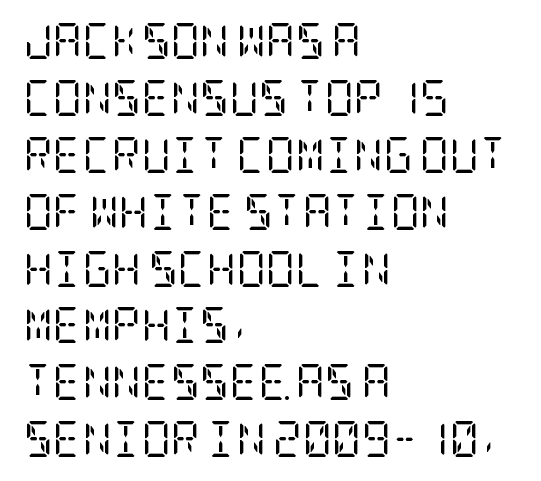
Normally led — the rows are evenly, conventionally spaced. A typesetter would mark this as roman, not italic. Each stroke keeps to a modest, everyday thickness or less. Check under the words: just untouched page. Tracking here is standard; glyphs follow each other at the usual distance.
